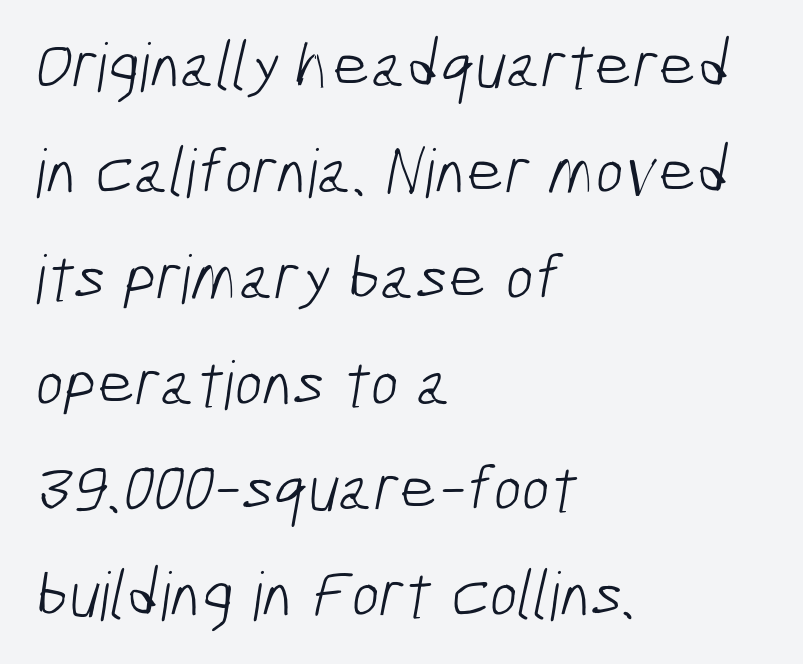
Q: Is the text bold? A: No.
Q: Is the typeface a serif or a sans-serif typeface? A: Sans-serif.
Q: Is the text underlined? A: No.
Q: How is the paragraph aligned? A: Left-aligned.
Q: Is the spacing between letters normal or unusually wide? A: Normal.
Q: Is the spacing between lines tight, normal or loose? A: Normal.
Q: Width (condensed, normal, or wide)? A: Condensed.
Q: Stroke contrast? A: Low.
Q: x-height? A: Medium.
Q: Monospaced? A: No.
